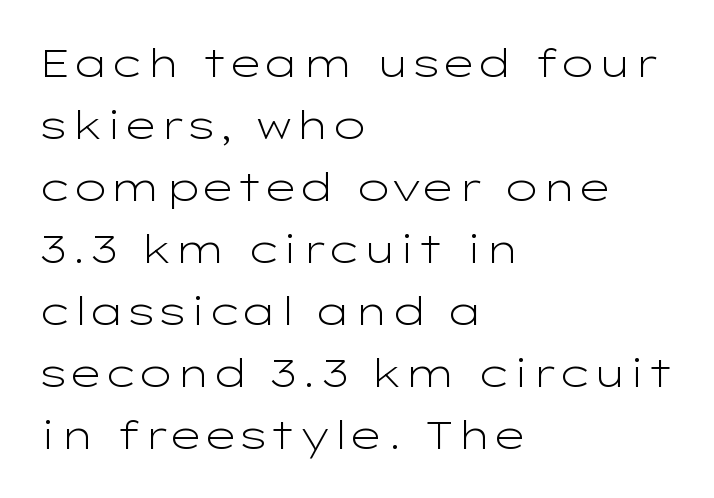
The image shows 39 px light, wide sans-serif type, upright; set left-aligned, normal line spacing (1.59x), normal letter spacing, not underlined; low stroke contrast and a medium x-height.
